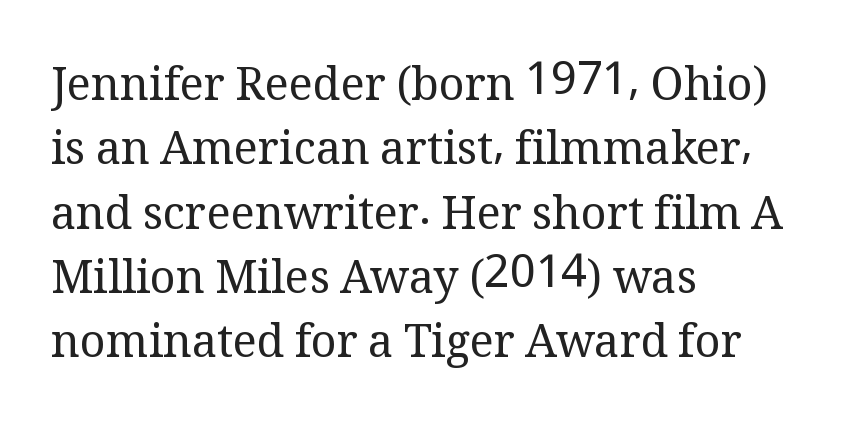
The paragraph shown leans on its left margin. This sample uses plain, unmodified letter spacing. The type sits square on the baseline with zero lean. No chunkiness to these letters — they're not bold. Character widths vary here, with narrow letters taking less room than wide ones. Small tapered or slab feet sit at the stroke ends, so this counts as serif.
